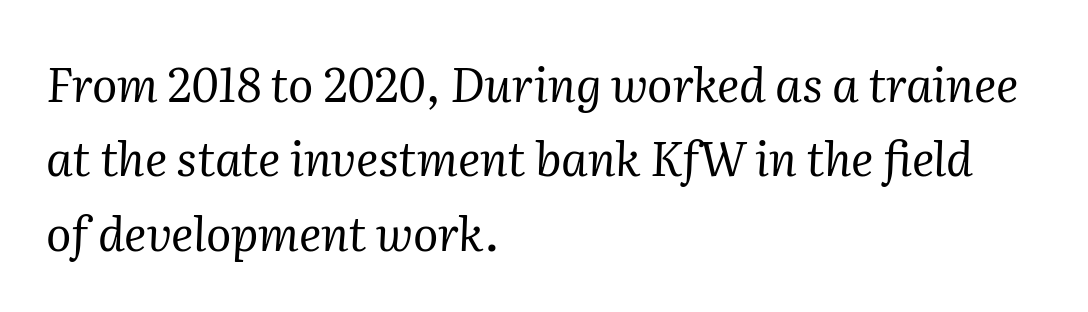
Q: Is the text bold? A: No.
Q: Is the text italic (slanted)? A: Yes, it leans right by about 2 degrees.
Q: Is the typeface a serif or a sans-serif typeface? A: Serif.
Q: Is the text underlined? A: No.
Q: How is the paragraph aligned? A: Left-aligned.
Q: Is the spacing between letters normal or unusually wide? A: Normal.
Q: Is the spacing between lines tight, normal or loose? A: Normal.
Q: Width (condensed, normal, or wide)? A: Normal.
Q: Stroke contrast? A: Medium.
Q: x-height? A: Medium.
Q: Monospaced? A: No.
